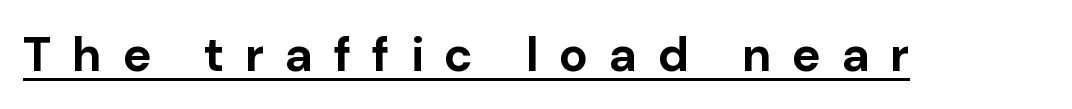
Q: Is the text bold? A: Yes.
Q: Is the text italic (slanted)? A: No, it is upright.
Q: Is the typeface a serif or a sans-serif typeface? A: Sans-serif.
Q: Is the text underlined? A: Yes.
Q: Is the spacing between letters normal or unusually wide? A: Unusually wide.
Q: Width (condensed, normal, or wide)? A: Normal.
Q: Stroke contrast? A: Low.
Q: x-height? A: Medium.
Q: Monospaced? A: No.
